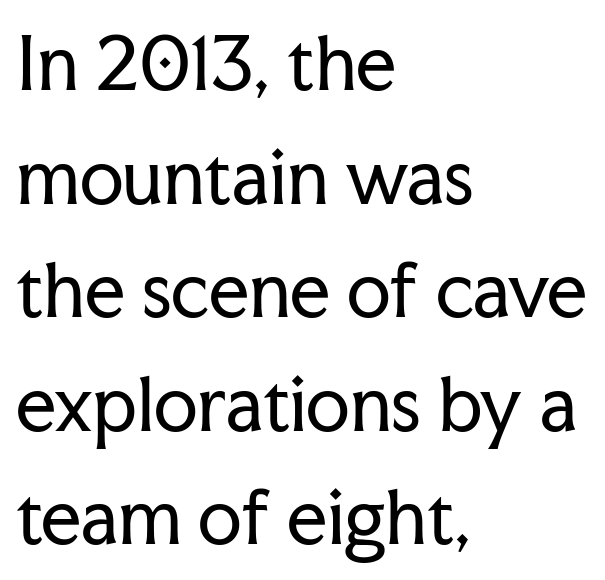
Q: Is the text bold? A: No.
Q: Is the text italic (slanted)? A: No, it is upright.
Q: Is the typeface a serif or a sans-serif typeface? A: Serif.
Q: Is the text underlined? A: No.
Q: How is the paragraph aligned? A: Left-aligned.
Q: Is the spacing between letters normal or unusually wide? A: Normal.
Q: Is the spacing between lines tight, normal or loose? A: Normal.
Q: Width (condensed, normal, or wide)? A: Normal.
Q: Stroke contrast? A: Low.
Q: x-height? A: Medium.
Q: Monospaced? A: No.
